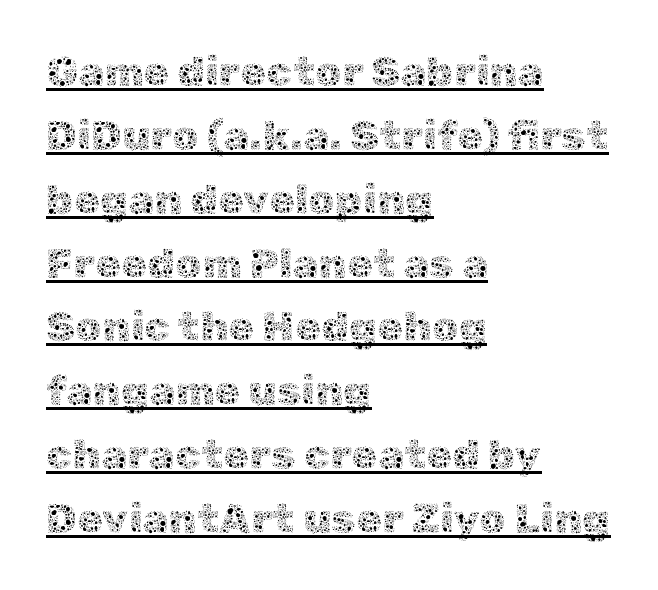
{"italic": "no", "bold": "no", "weight": "thin", "width": "normal", "x_height": "medium", "monospaced": "no", "underline": "yes", "align": "left", "line_spacing": "normal", "line_spacing_ratio": 1.52, "letter_spacing": "normal", "letter_spacing_em": 0.0, "glyph_px": 42}
